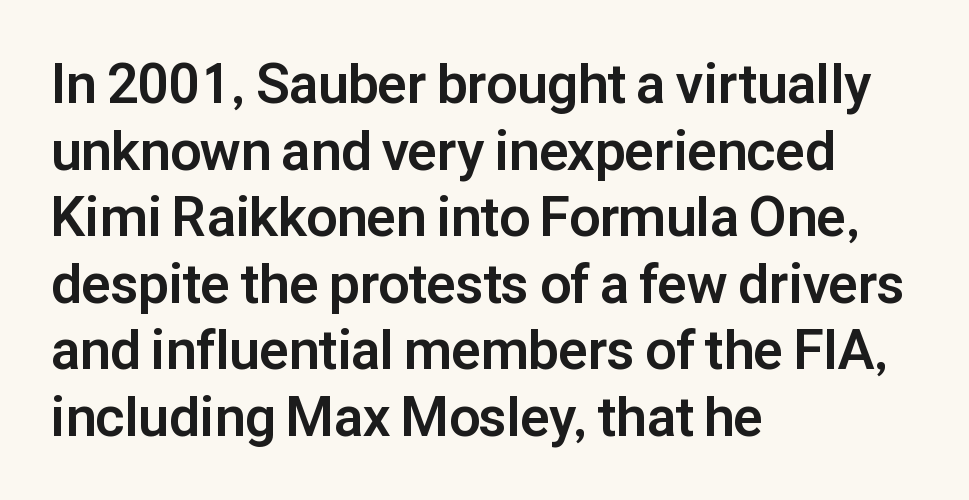
Q: Is the text bold? A: Yes.
Q: Is the text italic (slanted)? A: No, it is upright.
Q: Is the typeface a serif or a sans-serif typeface? A: Sans-serif.
Q: Is the text underlined? A: No.
Q: How is the paragraph aligned? A: Left-aligned.
Q: Is the spacing between letters normal or unusually wide? A: Normal.
Q: Width (condensed, normal, or wide)? A: Normal.
Q: Stroke contrast? A: Low.
Q: x-height? A: Medium.
Q: Monospaced? A: No.
